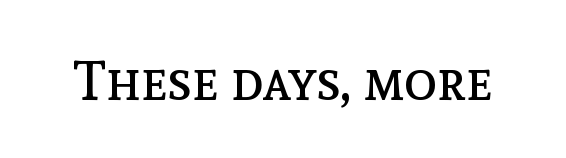
Words appear dense and cohesive because spacing is normal. Unbolded letterforms with no extra heft. No italicization has been applied; the sample stays upright. Any mark beneath the type? The region is blank. Is this a fixed-width face? No — the glyphs have proportional, varying widths.
